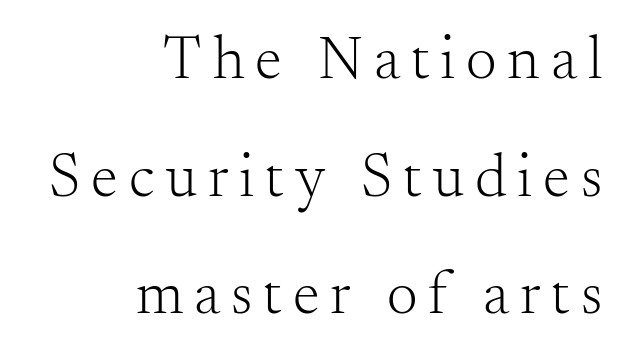
Q: Is the text bold? A: No.
Q: Is the text italic (slanted)? A: No, it is upright.
Q: Is the typeface a serif or a sans-serif typeface? A: Serif.
Q: Is the text underlined? A: No.
Q: How is the paragraph aligned? A: Right-aligned.
Q: Is the spacing between lines tight, normal or loose? A: Loose.
Q: Width (condensed, normal, or wide)? A: Normal.
Q: Stroke contrast? A: Medium.
Q: x-height? A: Small.
Q: Monospaced? A: No.
